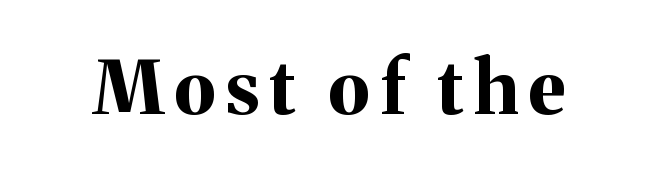
{"serif": "yes", "italic": "no", "bold": "yes", "weight": "bold", "width": "normal", "stroke_contrast": "medium", "x_height": "medium", "monospaced": "no", "underline": "no", "glyph_px": 74}
